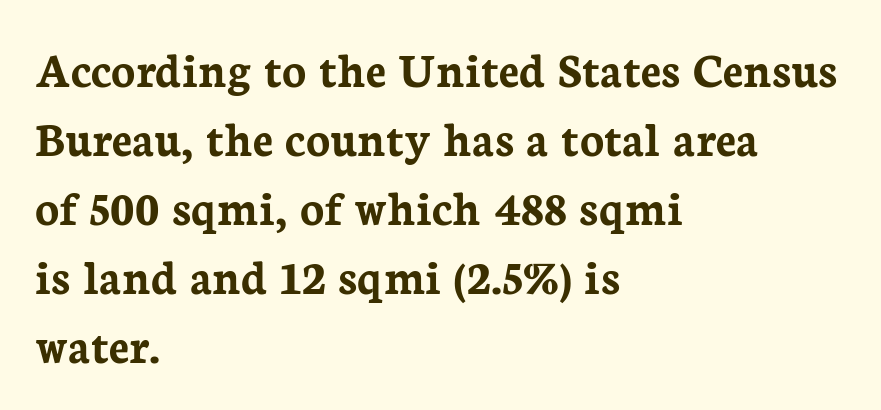
This rendering features lettering with no underline. Emphasis by weight is at full strength: bold. Between one letter and the next there's only the usual sliver of space. The designer left line spacing at the default. The passage shown is typeset with a serif family.
